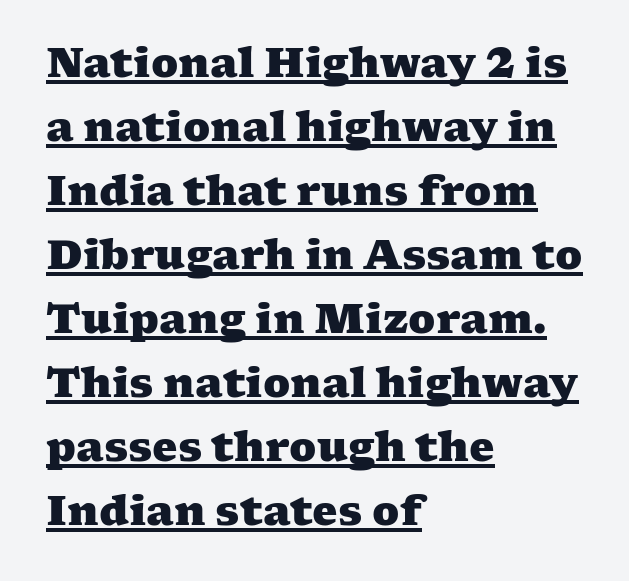
Q: Is the text bold? A: Yes.
Q: Is the typeface a serif or a sans-serif typeface? A: Serif.
Q: Is the text underlined? A: Yes.
Q: How is the paragraph aligned? A: Left-aligned.
Q: Is the spacing between letters normal or unusually wide? A: Normal.
Q: Is the spacing between lines tight, normal or loose? A: Normal.
Q: Width (condensed, normal, or wide)? A: Wide.
Q: Stroke contrast? A: Medium.
Q: x-height? A: Medium.
Q: Monospaced? A: No.
